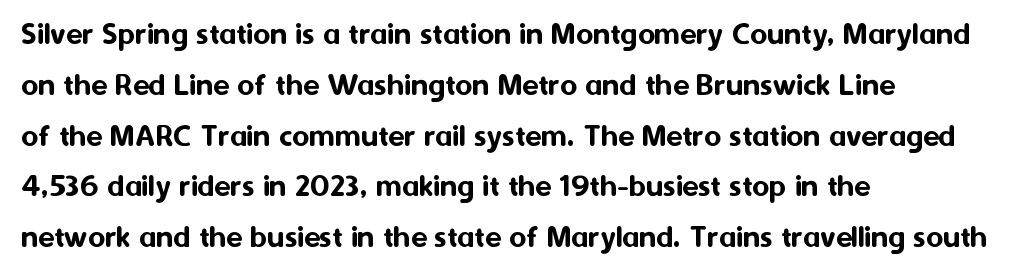
Summary of vertical rhythm: regular, with standard interline spacing. Do the characters align in a grid? No, the font is proportional. The horizontal fit of the characters is conventional and even. Every character sits straight up, as roman type does.
